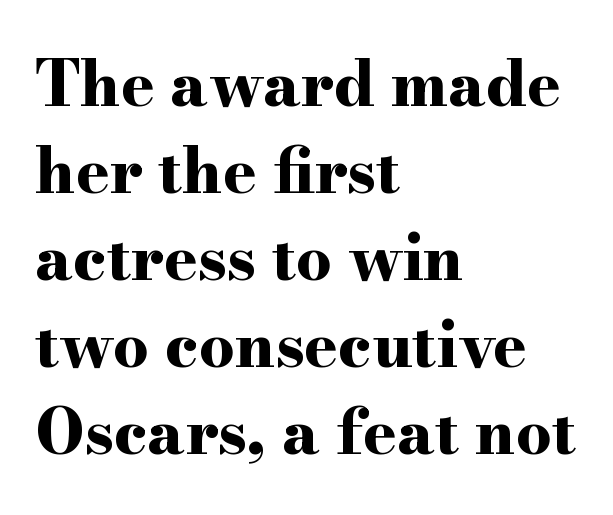
{"serif": "yes", "italic": "no", "bold": "yes", "weight": "bold", "width": "wide", "stroke_contrast": "high", "x_height": "small", "monospaced": "no", "underline": "no", "align": "left", "line_spacing": "normal", "line_spacing_ratio": 1.38, "letter_spacing": "normal", "letter_spacing_em": 0.0, "glyph_px": 63}
